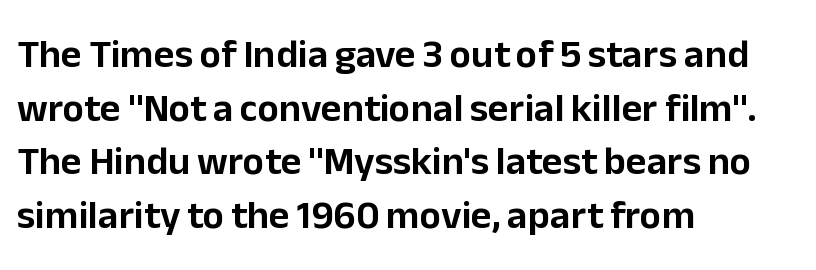
The image shows 40 px sans-serif type, upright; set left-aligned, normal line spacing (1.34x), normal letter spacing, not underlined; low stroke contrast and a medium x-height.
